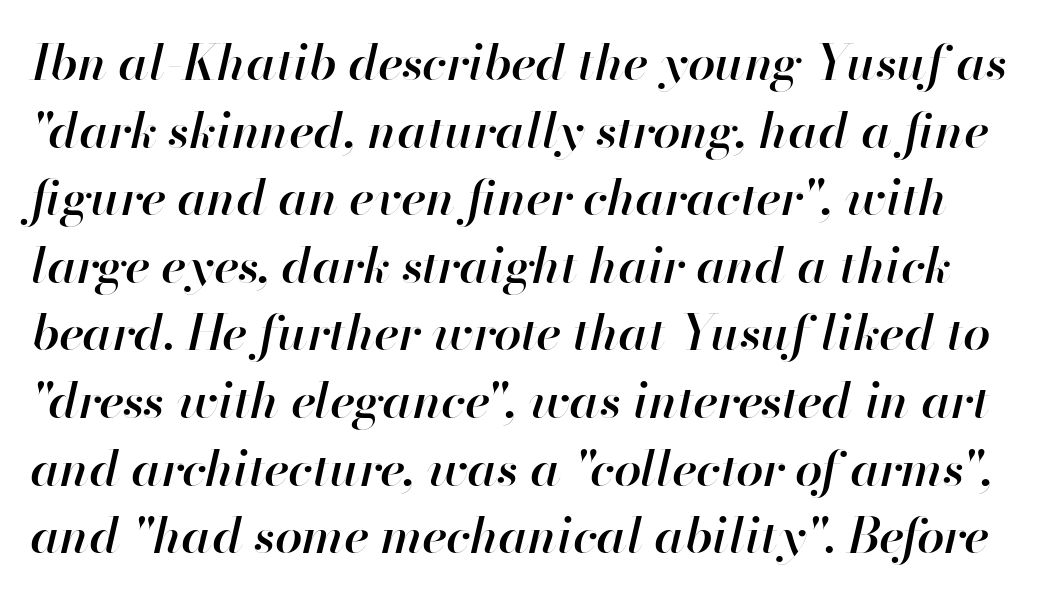
A normal amount of white space separates one row of letters from the next. Letters rest on an invisible, unmarked baseline. Italic? Definitely — the glyphs are oblique. These lines are rendered in a variable-pitch font.
